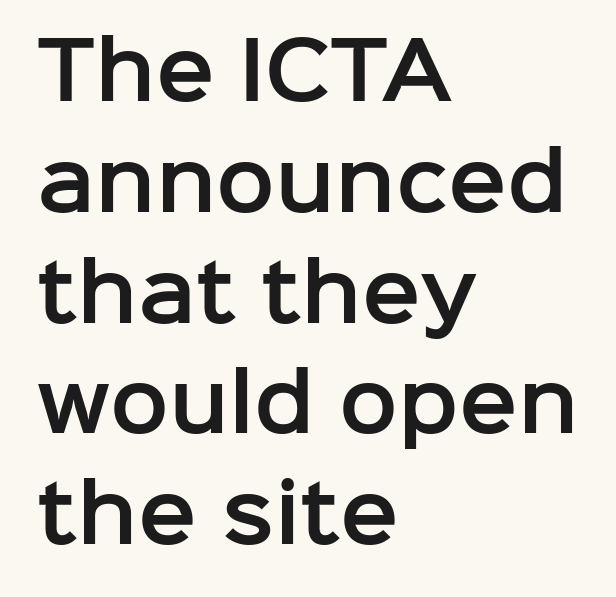
The image shows 78 px sans-serif type, upright; set left-aligned, normal line spacing (1.42x), normal letter spacing, not underlined; low stroke contrast and a medium x-height.
